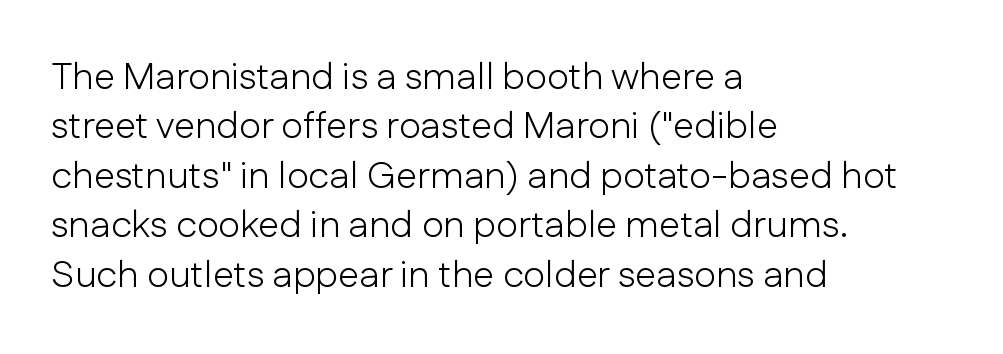
Q: Is the text bold? A: No.
Q: Is the text italic (slanted)? A: No, it is upright.
Q: Is the typeface a serif or a sans-serif typeface? A: Sans-serif.
Q: Is the text underlined? A: No.
Q: How is the paragraph aligned? A: Left-aligned.
Q: Is the spacing between letters normal or unusually wide? A: Normal.
Q: Is the spacing between lines tight, normal or loose? A: Normal.
Q: Width (condensed, normal, or wide)? A: Normal.
Q: Stroke contrast? A: Low.
Q: x-height? A: Medium.
Q: Monospaced? A: No.
